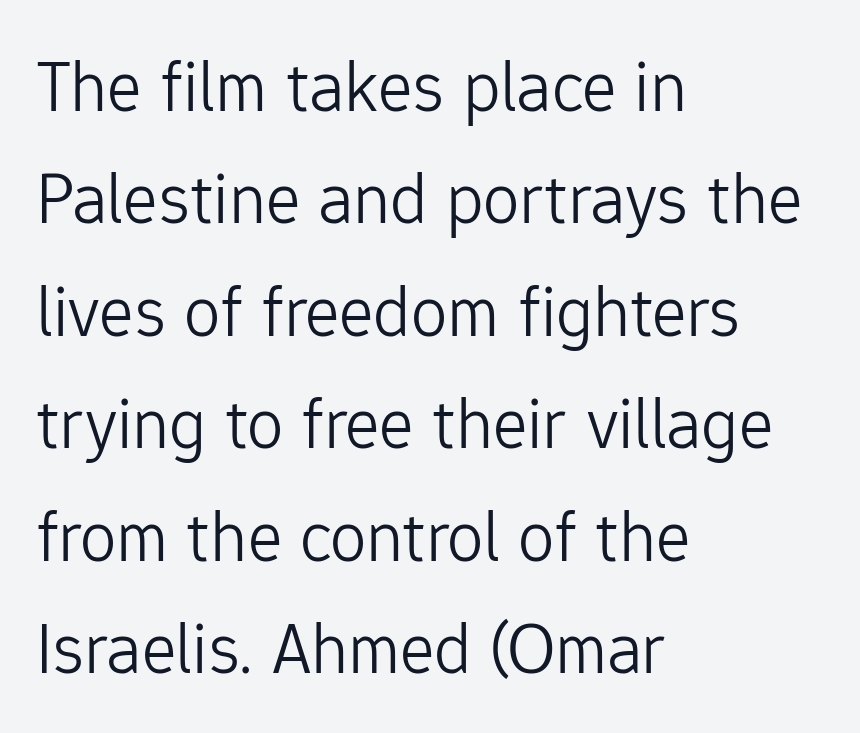
{"serif": "no", "italic": "no", "bold": "no", "weight": "light", "width": "normal", "stroke_contrast": "low", "x_height": "medium", "monospaced": "no", "underline": "no", "align": "left", "line_spacing": "normal", "line_spacing_ratio": 1.54, "letter_spacing": "normal", "letter_spacing_em": 0.0, "glyph_px": 73}
